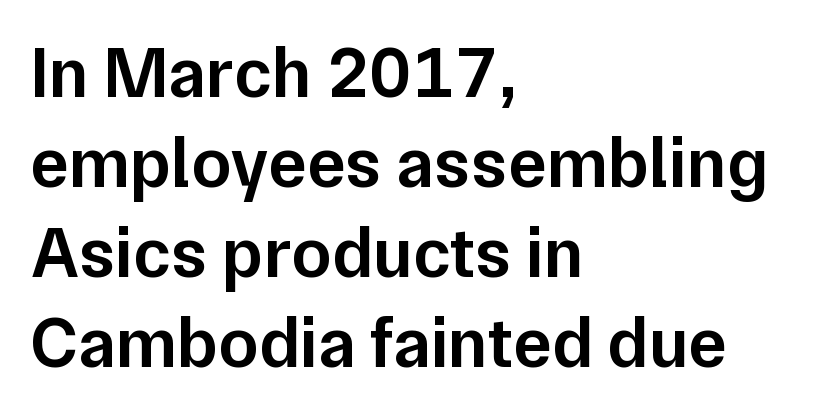
Q: Is the text bold? A: Semi-bold.
Q: Is the text italic (slanted)? A: No, it is upright.
Q: Is the typeface a serif or a sans-serif typeface? A: Sans-serif.
Q: Is the text underlined? A: No.
Q: How is the paragraph aligned? A: Left-aligned.
Q: Is the spacing between letters normal or unusually wide? A: Normal.
Q: Is the spacing between lines tight, normal or loose? A: Normal.
Q: Width (condensed, normal, or wide)? A: Normal.
Q: Stroke contrast? A: Low.
Q: x-height? A: Medium.
Q: Monospaced? A: No.
